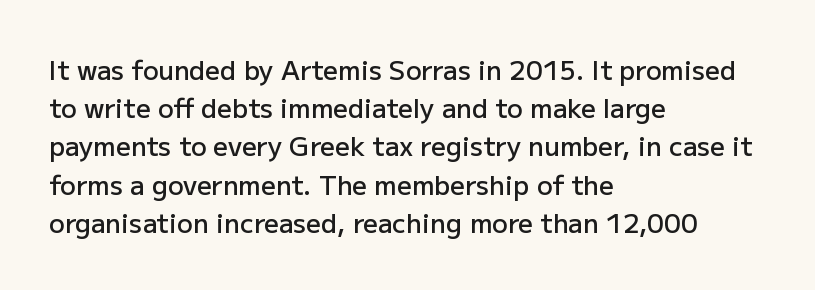
These lines keep a tight, regular rhythm from letter to letter. The rag falls on the right side of this text block. Glance below the letters and you will spot only blank space. Interline gaps are of average width in this sample.
